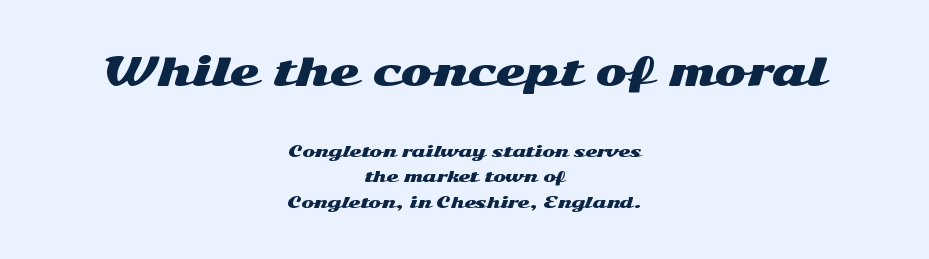
{"serif": "no", "width": "wide", "stroke_contrast": "medium", "x_height": "medium", "monospaced": "no", "underline": "no", "align": "center", "line_spacing": "normal", "line_spacing_ratio": 1.7, "letter_spacing": "normal", "letter_spacing_em": 0.0, "larger_block": "first", "size_ratio": 2.53, "glyph_px": 38}
